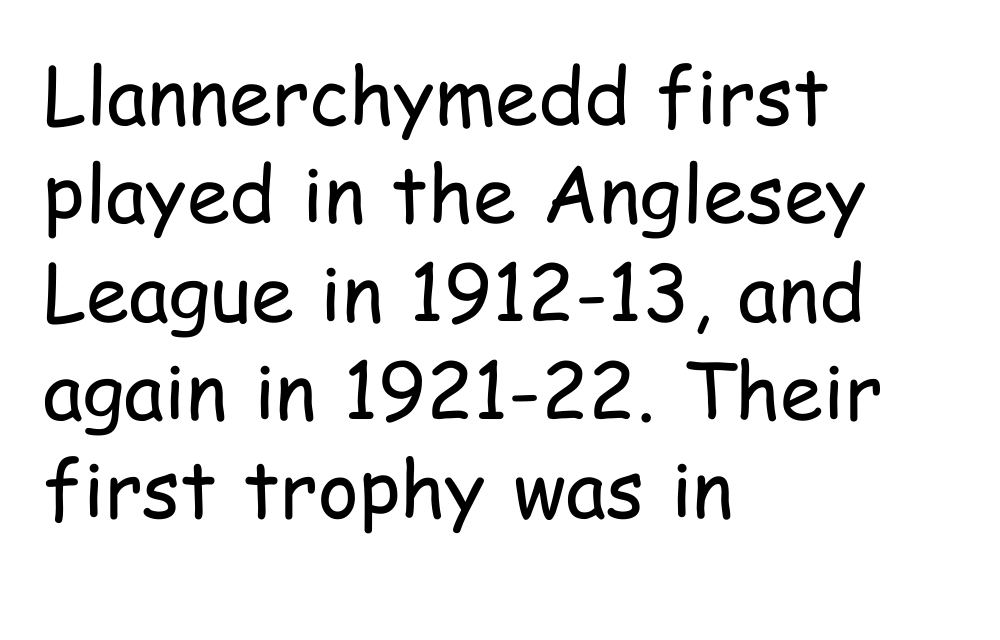
The image shows 78 px regular-weight, condensed sans-serif type, upright; set left-aligned, normal line spacing (1.26x), normal letter spacing, not underlined; low stroke contrast and a medium x-height.
